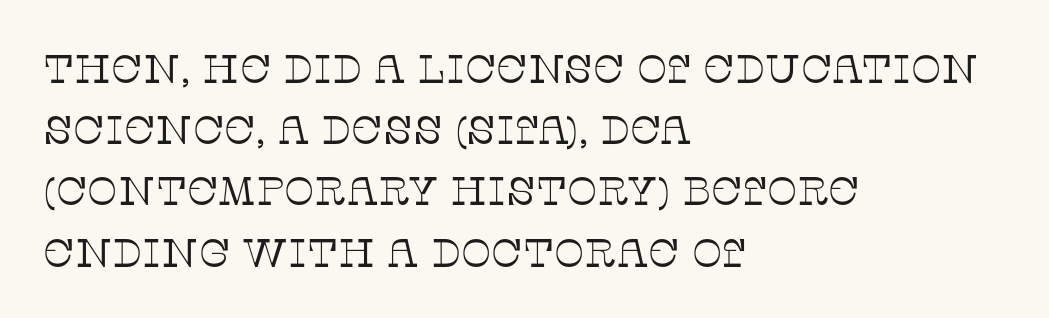
Q: Is the text bold? A: No.
Q: Is the text italic (slanted)? A: No, it is upright.
Q: Is the typeface a serif or a sans-serif typeface? A: Serif.
Q: Is the text underlined? A: No.
Q: How is the paragraph aligned? A: Left-aligned.
Q: Is the spacing between letters normal or unusually wide? A: Normal.
Q: Is the spacing between lines tight, normal or loose? A: Normal.
Q: Width (condensed, normal, or wide)? A: Normal.
Q: Stroke contrast? A: Low.
Q: x-height? A: Large.
Q: Monospaced? A: No.
